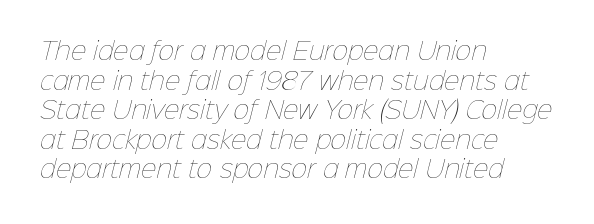
The image shows 24 px text type; set left-aligned, line spacing 1.23x, normal letter spacing, not underlined.
